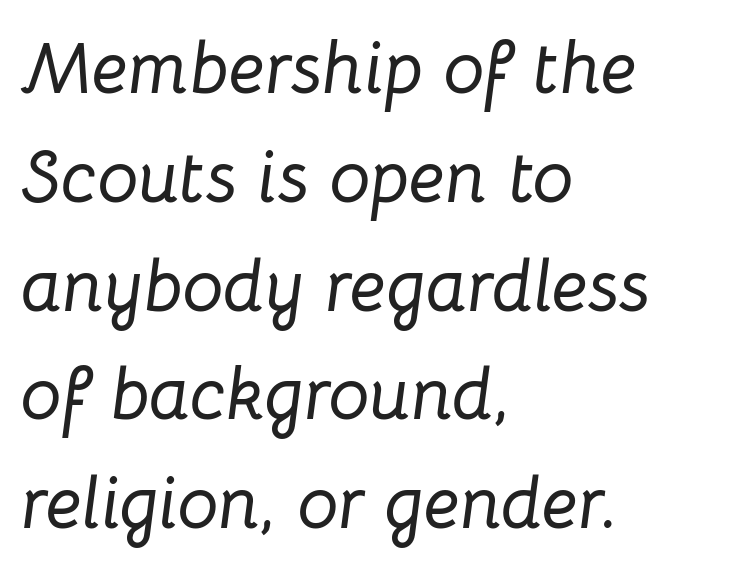
{"italic": "yes", "lean": "right", "slant_degrees": 8, "width": "normal", "stroke_contrast": "low", "x_height": "medium", "monospaced": "no", "underline": "no", "align": "left", "line_spacing": "normal", "line_spacing_ratio": 1.49, "letter_spacing": "normal", "letter_spacing_em": 0.0, "glyph_px": 73}
